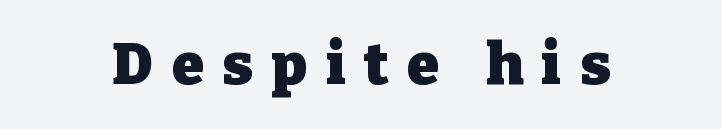
Q: Is the text bold? A: Yes.
Q: Is the text italic (slanted)? A: No, it is upright.
Q: Is the typeface a serif or a sans-serif typeface? A: Serif.
Q: Is the text underlined? A: No.
Q: How is the paragraph aligned? A: Centered.
Q: Is the spacing between letters normal or unusually wide? A: Unusually wide.
Q: Width (condensed, normal, or wide)? A: Normal.
Q: Stroke contrast? A: Low.
Q: x-height? A: Medium.
Q: Monospaced? A: No.
